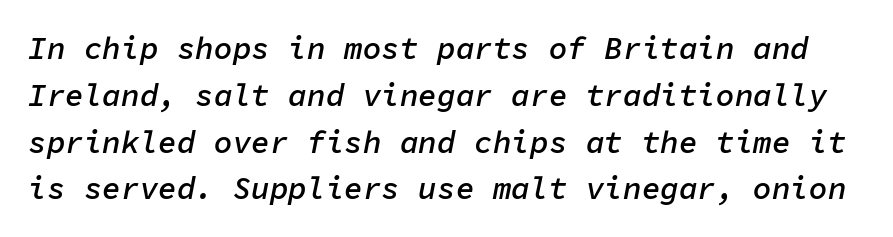
Q: Is the text bold? A: Semi-bold.
Q: Is the text italic (slanted)? A: Yes, it leans right by about 11 degrees.
Q: Is the text underlined? A: No.
Q: Is the spacing between letters normal or unusually wide? A: Normal.
Q: Is the spacing between lines tight, normal or loose? A: Normal.
Q: Width (condensed, normal, or wide)? A: Normal.
Q: Stroke contrast? A: Low.
Q: x-height? A: Medium.
Q: Monospaced? A: Yes.
